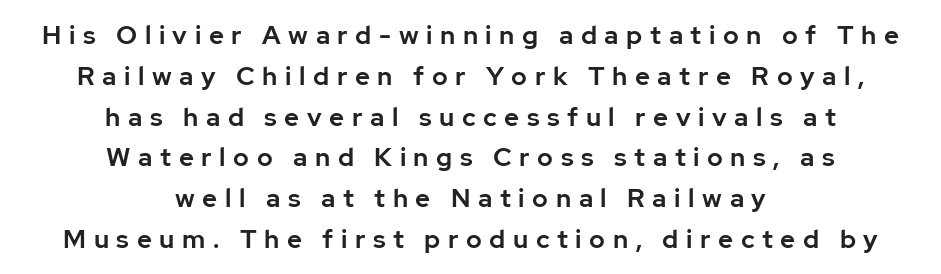
The typography opts for an upright posture over an oblique one. The lines are quadded center. The passage shown is not underscored anywhere. How are the letters spaced? Widely, with obvious added tracking.
